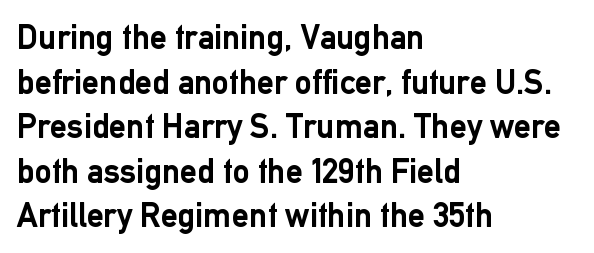
{"serif": "no", "italic": "no", "bold": "yes", "weight": "semibold", "width": "normal", "stroke_contrast": "low", "x_height": "medium", "monospaced": "no", "underline": "no", "align": "left", "line_spacing": "normal", "line_spacing_ratio": 1.31, "letter_spacing": "normal", "letter_spacing_em": 0.0, "glyph_px": 34}
